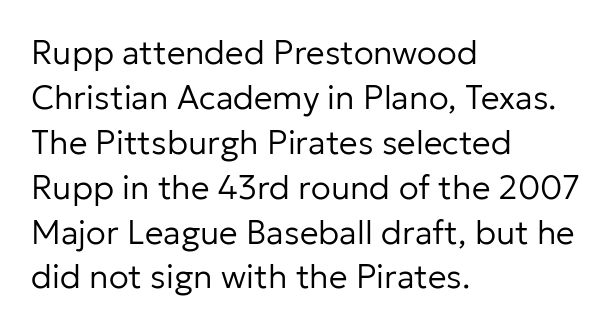
{"serif": "no", "italic": "no", "bold": "no", "weight": "regular", "width": "normal", "stroke_contrast": "low", "x_height": "medium", "monospaced": "no", "underline": "no", "align": "left", "line_spacing": "normal", "line_spacing_ratio": 1.36, "letter_spacing": "normal", "letter_spacing_em": 0.0, "glyph_px": 33}
